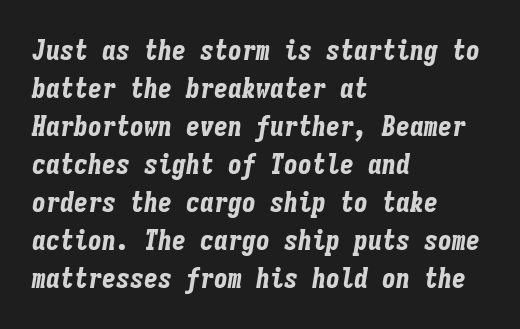
Q: Is the text bold? A: Yes.
Q: Is the text italic (slanted)? A: Yes, it leans right by about 9 degrees.
Q: Is the text underlined? A: No.
Q: How is the paragraph aligned? A: Left-aligned.
Q: Is the spacing between letters normal or unusually wide? A: Normal.
Q: Is the spacing between lines tight, normal or loose? A: Normal.
Q: Width (condensed, normal, or wide)? A: Condensed.
Q: Stroke contrast? A: Low.
Q: x-height? A: Medium.
Q: Monospaced? A: Yes.
